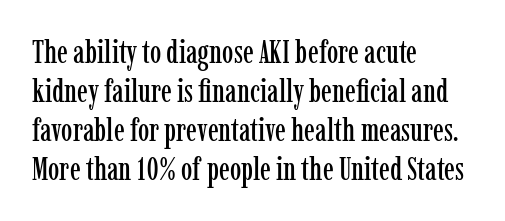
{"serif": "yes", "italic": "no", "width": "condensed", "stroke_contrast": "low", "x_height": "medium", "monospaced": "no", "underline": "no", "align": "left", "line_spacing_ratio": 1.22, "letter_spacing": "normal", "letter_spacing_em": 0.0, "glyph_px": 32}
